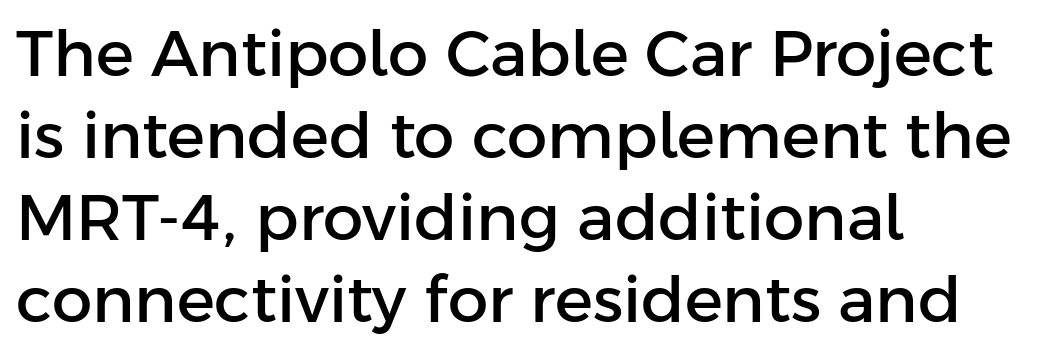
{"serif": "no", "italic": "no", "width": "normal", "stroke_contrast": "low", "x_height": "medium", "monospaced": "no", "underline": "no", "align": "left", "line_spacing": "normal", "line_spacing_ratio": 1.28, "letter_spacing": "normal", "letter_spacing_em": 0.0, "glyph_px": 64}
